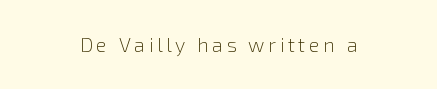
{"italic": "no", "bold": "no", "underline": "no", "align": "center", "glyph_px": 20}
